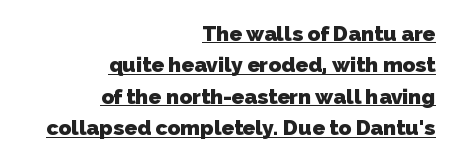
The image shows 21 px bold type; set right-aligned, normal line spacing (1.5x), normal letter spacing, underlined.
